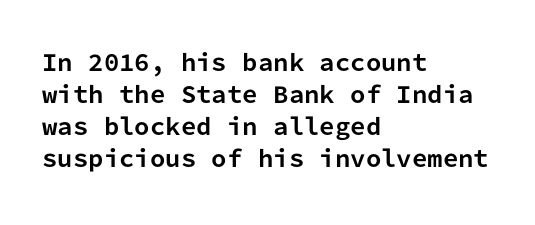
These lines were composed using upright roman letters. Bare-footed words on every line. The vertical gap from one line to the next is medium. Leftover space on each line is placed entirely after the last word. The line texture is even and compact thanks to regular tracking.
